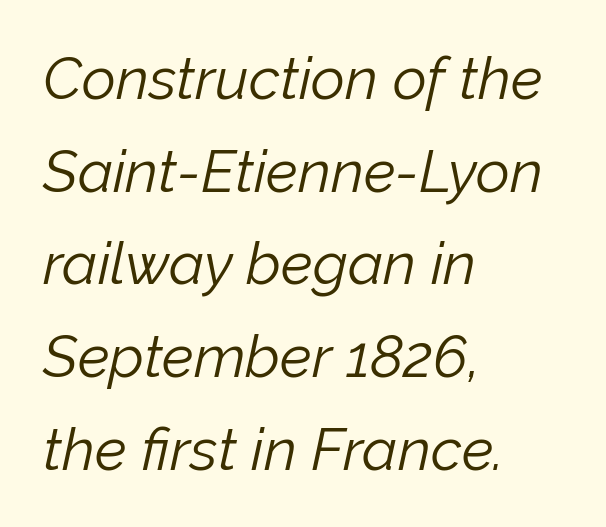
Q: Is the text bold? A: No.
Q: Is the text italic (slanted)? A: Yes, it leans right by about 12 degrees.
Q: Is the text underlined? A: No.
Q: How is the paragraph aligned? A: Left-aligned.
Q: Is the spacing between letters normal or unusually wide? A: Normal.
Q: Is the spacing between lines tight, normal or loose? A: Normal.
Q: Width (condensed, normal, or wide)? A: Normal.
Q: Stroke contrast? A: Low.
Q: x-height? A: Medium.
Q: Monospaced? A: No.
